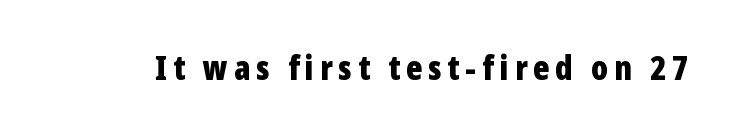
The image shows 34 px bold, condensed sans-serif type, upright; set not underlined; low stroke contrast and a medium x-height.
